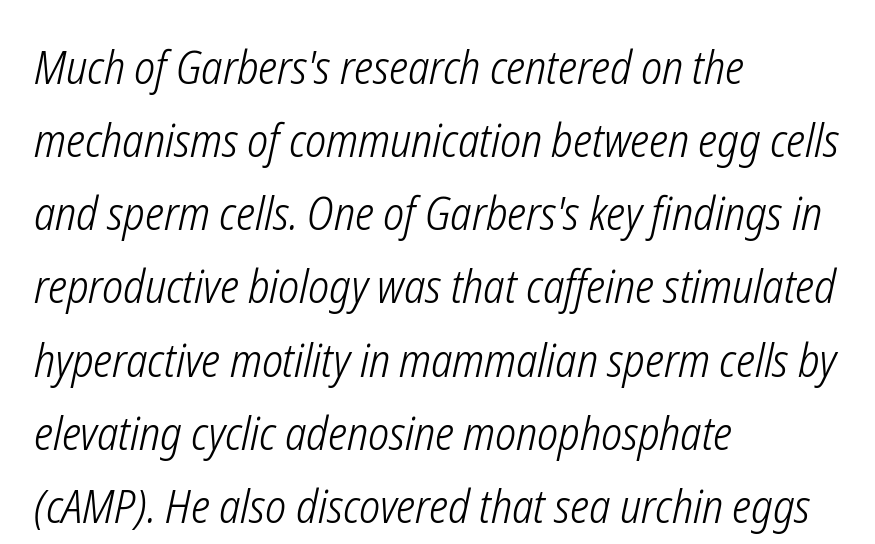
The image shows 46 px light, condensed type, italic (leaning right); set left-aligned, normal line spacing (1.59x), normal letter spacing, not underlined; low stroke contrast and a medium x-height.
